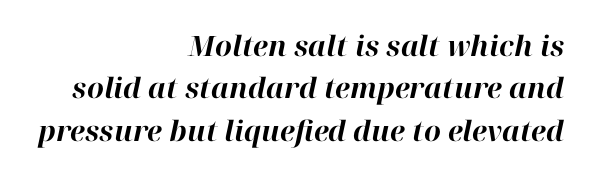
The image shows 28 px bold type, italic (leaning right); set right-aligned, normal line spacing (1.51x), normal letter spacing, not underlined; high stroke contrast and a medium x-height.
